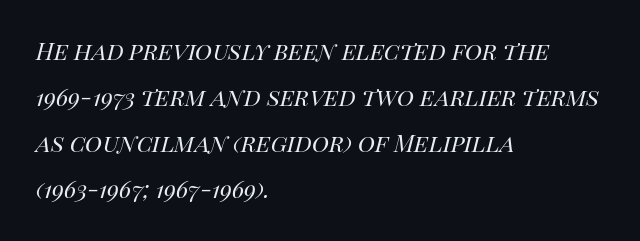
{"italic": "yes", "lean": "right", "slant_degrees": 14, "bold": "no", "weight": "regular", "width": "normal", "stroke_contrast": "high", "x_height": "large", "monospaced": "no", "underline": "no", "align": "left", "line_spacing": "normal", "line_spacing_ratio": 1.59, "letter_spacing": "normal", "letter_spacing_em": 0.0, "glyph_px": 29}
